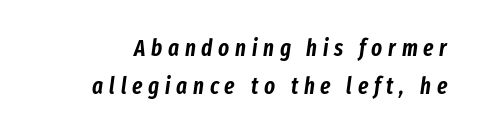
{"italic": "yes", "lean": "right", "slant_degrees": 8, "underline": "no", "line_spacing": "normal", "line_spacing_ratio": 1.66, "letter_spacing": "wide", "letter_spacing_em": 0.25, "glyph_px": 23}
